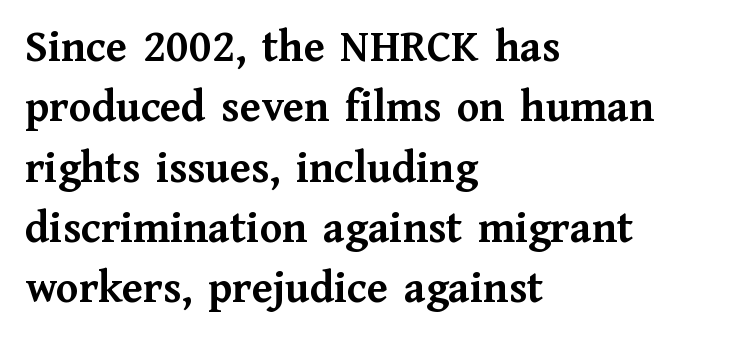
Q: Is the text bold? A: Yes.
Q: Is the text italic (slanted)? A: No, it is upright.
Q: Is the typeface a serif or a sans-serif typeface? A: Serif.
Q: Is the text underlined? A: No.
Q: How is the paragraph aligned? A: Left-aligned.
Q: Is the spacing between letters normal or unusually wide? A: Normal.
Q: Is the spacing between lines tight, normal or loose? A: Normal.
Q: Width (condensed, normal, or wide)? A: Normal.
Q: Stroke contrast? A: Medium.
Q: x-height? A: Medium.
Q: Monospaced? A: No.
